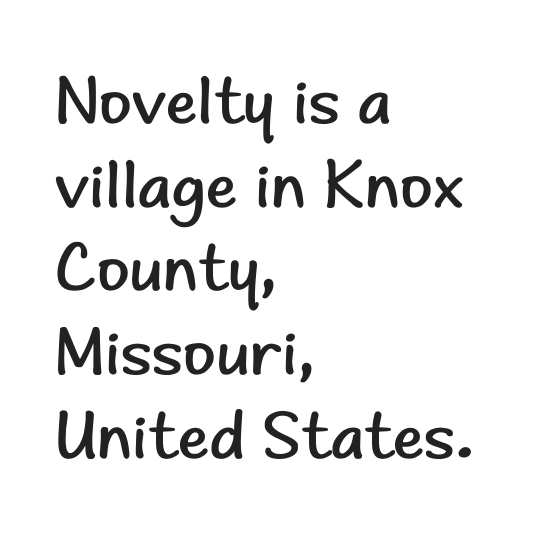
Q: Is the text bold? A: No.
Q: Is the text italic (slanted)? A: No, it is upright.
Q: Is the typeface a serif or a sans-serif typeface? A: Sans-serif.
Q: Is the text underlined? A: No.
Q: How is the paragraph aligned? A: Left-aligned.
Q: Is the spacing between letters normal or unusually wide? A: Normal.
Q: Is the spacing between lines tight, normal or loose? A: Normal.
Q: Width (condensed, normal, or wide)? A: Normal.
Q: Stroke contrast? A: Low.
Q: x-height? A: Small.
Q: Monospaced? A: No.
